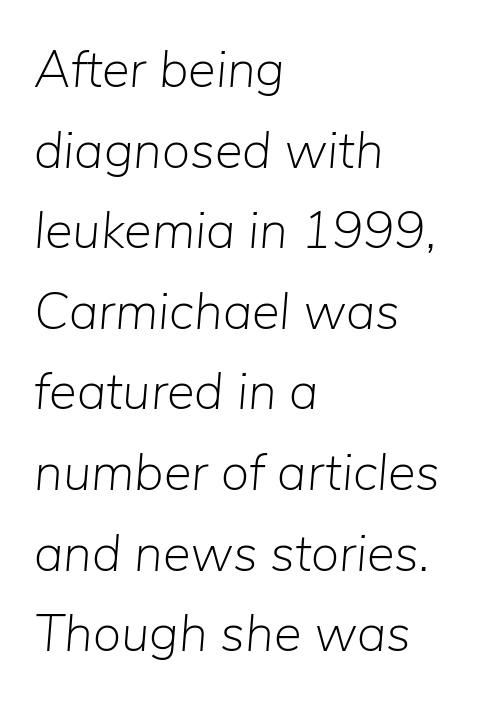
The image shows 52 px light type, italic (leaning right); set left-aligned, normal line spacing (1.55x), normal letter spacing, not underlined; low stroke contrast and a medium x-height.
